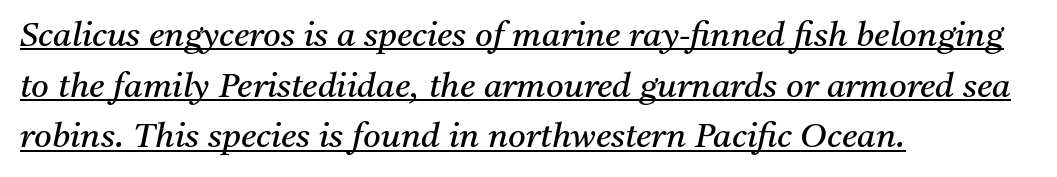
{"serif": "yes", "italic": "yes", "lean": "right", "slant_degrees": 11, "bold": "no", "weight": "regular", "width": "normal", "stroke_contrast": "medium", "x_height": "medium", "monospaced": "no", "underline": "yes", "align": "left", "line_spacing": "normal", "line_spacing_ratio": 1.49, "letter_spacing": "normal", "letter_spacing_em": 0.0, "glyph_px": 34}
